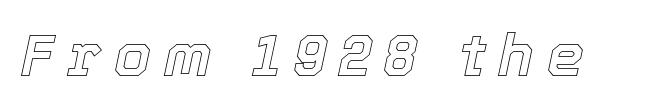
{"italic": "yes", "lean": "right", "slant_degrees": 12, "width": "normal", "x_height": "medium", "monospaced": "no", "underline": "no", "letter_spacing": "wide", "letter_spacing_em": 0.22, "glyph_px": 59}
